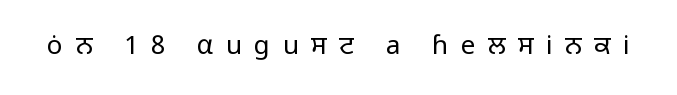
{"italic": "no", "bold": "no", "underline": "no", "letter_spacing": "wide", "letter_spacing_em": 0.48, "glyph_px": 26}
